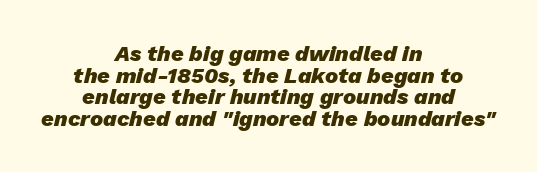
Q: Is the text bold? A: Yes.
Q: Is the text italic (slanted)? A: Yes, it leans right by about 13 degrees.
Q: Is the text underlined? A: No.
Q: How is the paragraph aligned? A: Centered.
Q: Is the spacing between letters normal or unusually wide? A: Normal.
Q: Is the spacing between lines tight, normal or loose? A: Tight.
